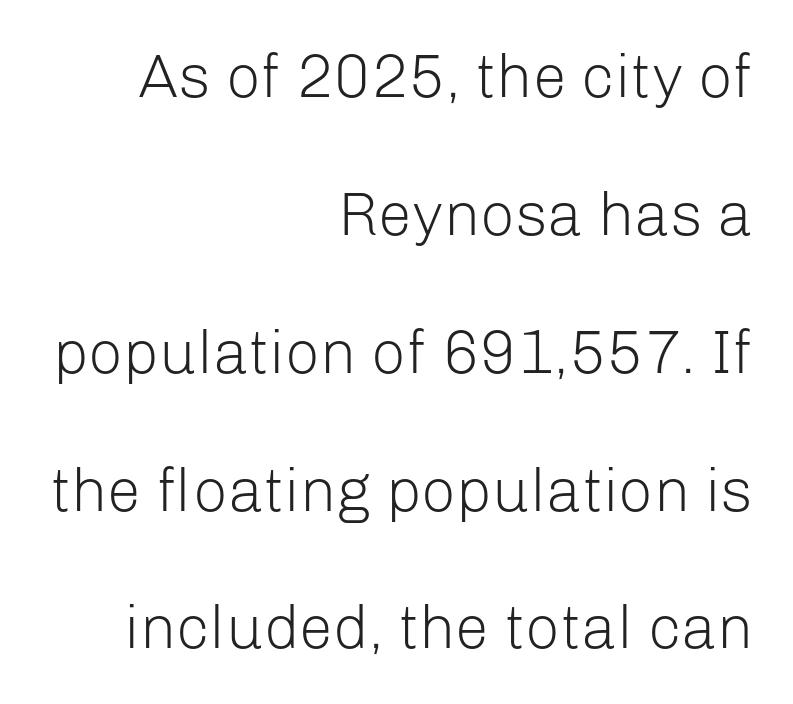
{"serif": "no", "italic": "no", "bold": "no", "weight": "light", "width": "normal", "stroke_contrast": "low", "x_height": "medium", "monospaced": "no", "underline": "no", "align": "right", "line_spacing": "loose", "line_spacing_ratio": 2.26, "letter_spacing": "normal", "letter_spacing_em": 0.0, "glyph_px": 61}
